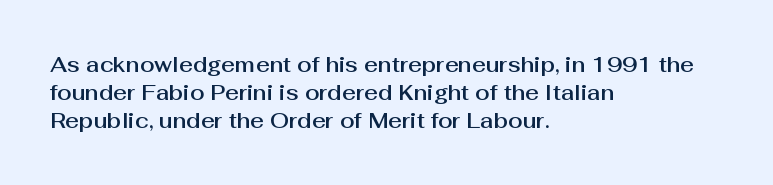
{"italic": "no", "underline": "no", "align": "left", "line_spacing": "normal", "line_spacing_ratio": 1.33, "letter_spacing": "normal", "letter_spacing_em": 0.0, "glyph_px": 21}
